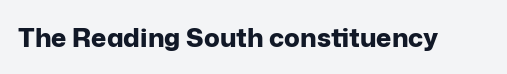
Only glyphs here, with clear space below each row. Rendered with straight, roman letterforms. The glyphs have the mass of a bold cut. Observe the ordinary spacing: letters are neighbours, not strangers.
